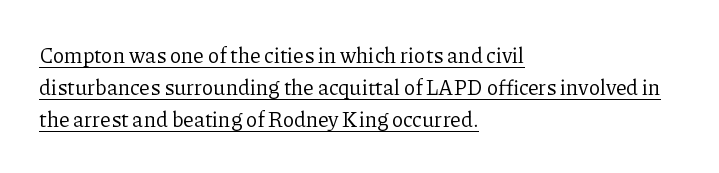
The image shows 21 px text type, upright; set left-aligned, normal line spacing (1.52x), normal letter spacing, underlined.
